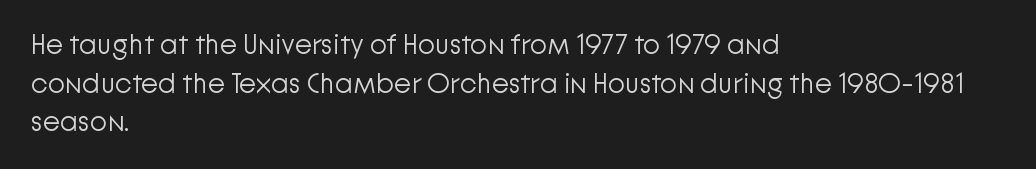
{"serif": "no", "italic": "no", "bold": "no", "weight": "light", "width": "normal", "stroke_contrast": "low", "x_height": "medium", "monospaced": "no", "underline": "no", "align": "left", "line_spacing": "normal", "line_spacing_ratio": 1.38, "letter_spacing": "normal", "letter_spacing_em": 0.0, "glyph_px": 28}
